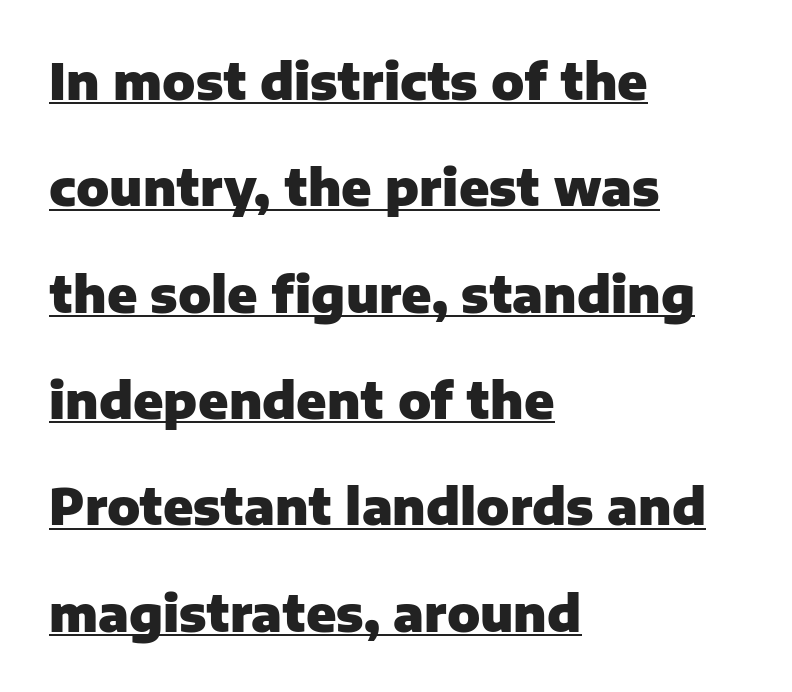
The image shows 49 px heavy sans-serif type, upright; set left-aligned, loose line spacing (2.17x), normal letter spacing, underlined; low stroke contrast and a medium x-height.
